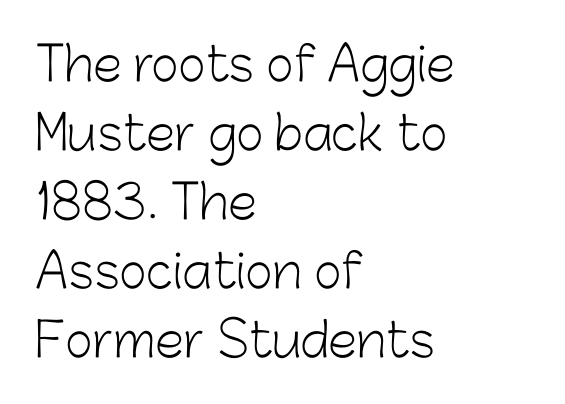
The image shows 47 px light sans-serif type, upright; set left-aligned, normal line spacing (1.47x), normal letter spacing, not underlined; low stroke contrast and a medium x-height.
